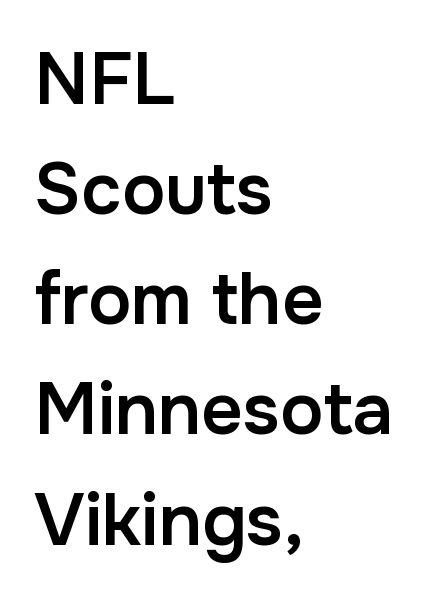
{"serif": "no", "italic": "no", "bold": "semi", "weight": "semibold", "width": "normal", "stroke_contrast": "low", "x_height": "medium", "monospaced": "no", "underline": "no", "align": "left", "line_spacing": "normal", "line_spacing_ratio": 1.53, "letter_spacing": "normal", "letter_spacing_em": 0.0, "glyph_px": 72}
